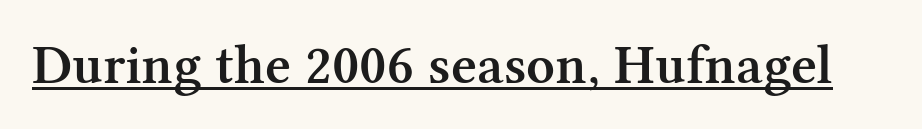
Q: Is the text bold? A: Semi-bold.
Q: Is the text italic (slanted)? A: No, it is upright.
Q: Is the typeface a serif or a sans-serif typeface? A: Serif.
Q: Is the text underlined? A: Yes.
Q: Is the spacing between letters normal or unusually wide? A: Normal.
Q: Width (condensed, normal, or wide)? A: Normal.
Q: Stroke contrast? A: Medium.
Q: x-height? A: Medium.
Q: Monospaced? A: No.
